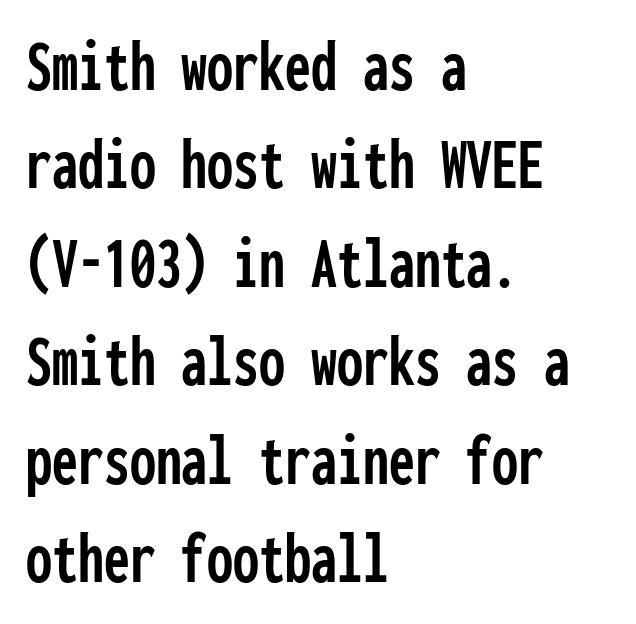
The image shows 74 px condensed sans-serif type, upright, monospaced; set left-aligned, normal line spacing (1.33x), normal letter spacing, not underlined; low stroke contrast and a medium x-height.
